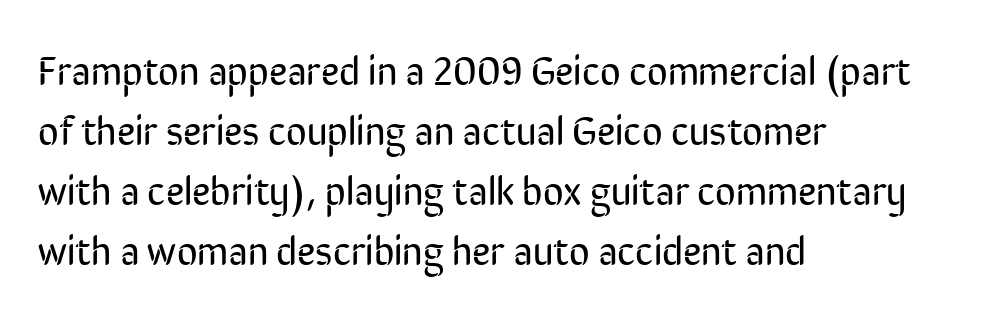
{"serif": "no", "italic": "no", "bold": "no", "weight": "regular", "width": "condensed", "stroke_contrast": "low", "x_height": "medium", "monospaced": "no", "underline": "no", "align": "left", "line_spacing": "normal", "line_spacing_ratio": 1.5, "letter_spacing": "normal", "letter_spacing_em": 0.0, "glyph_px": 40}
